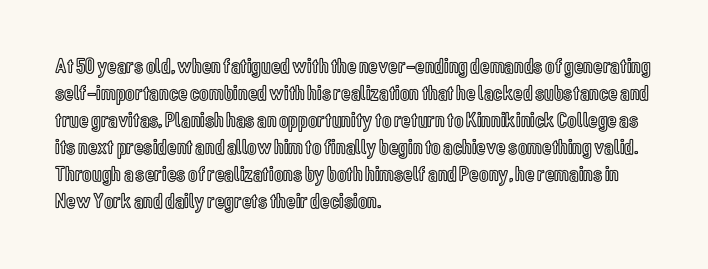
{"italic": "no", "underline": "no", "align": "left", "line_spacing_ratio": 1.23, "letter_spacing": "normal", "letter_spacing_em": 0.0, "glyph_px": 22}
